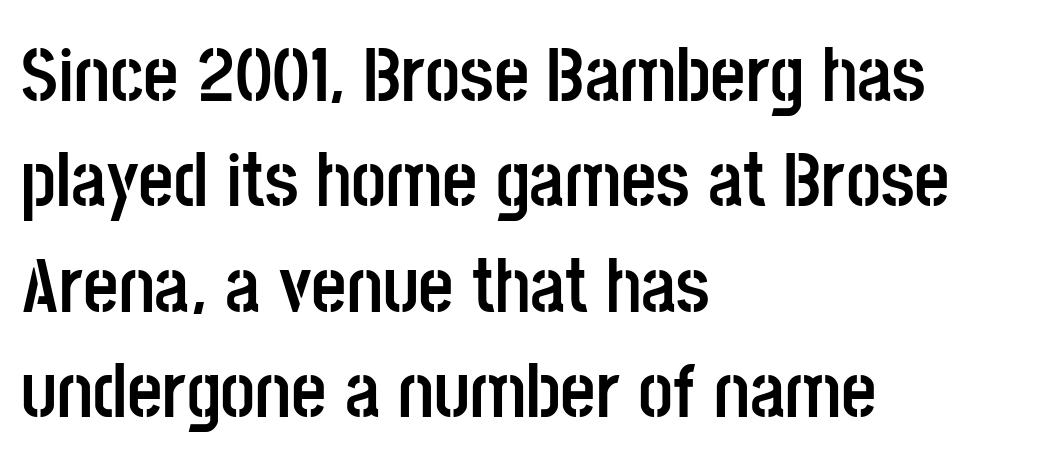
{"serif": "no", "italic": "no", "bold": "yes", "weight": "semibold", "width": "condensed", "stroke_contrast": "low", "x_height": "large", "monospaced": "no", "underline": "no", "align": "left", "line_spacing": "normal", "line_spacing_ratio": 1.37, "letter_spacing": "normal", "letter_spacing_em": 0.0, "glyph_px": 77}
